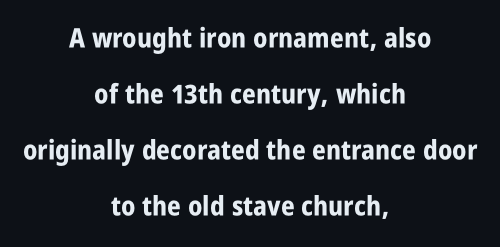
Q: Is the text bold? A: Yes.
Q: Is the text italic (slanted)? A: No, it is upright.
Q: Is the text underlined? A: No.
Q: How is the paragraph aligned? A: Centered.
Q: Is the spacing between letters normal or unusually wide? A: Normal.
Q: Is the spacing between lines tight, normal or loose? A: Loose.
